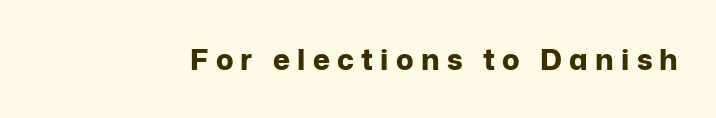
Q: Is the text bold? A: Yes.
Q: Is the text italic (slanted)? A: No, it is upright.
Q: Is the typeface a serif or a sans-serif typeface? A: Sans-serif.
Q: Is the text underlined? A: No.
Q: Is the spacing between letters normal or unusually wide? A: Unusually wide.
Q: Width (condensed, normal, or wide)? A: Normal.
Q: Stroke contrast? A: Low.
Q: x-height? A: Medium.
Q: Monospaced? A: No.
